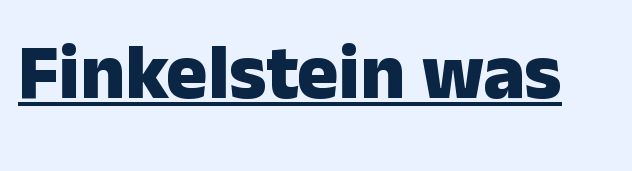
Inter-character spacing is left at the font's built-in metrics. Ascenders rise straight up at ninety degrees. Is this a fixed-width face? No — the glyphs have proportional, varying widths. Typesetter's note: full bold, strokes at maximum text heaviness.
